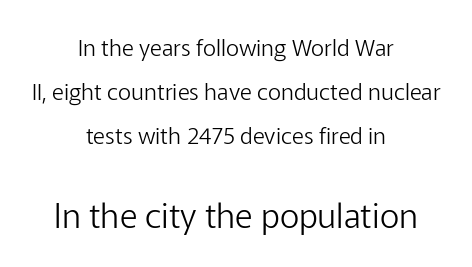
{"serif": "no", "italic": "no", "bold": "no", "weight": "light", "width": "normal", "stroke_contrast": "low", "x_height": "medium", "monospaced": "no", "underline": "no", "align": "center", "line_spacing": "loose", "line_spacing_ratio": 1.91, "letter_spacing": "normal", "letter_spacing_em": 0.0, "larger_block": "second", "size_ratio": 1.48, "glyph_px": 34}
